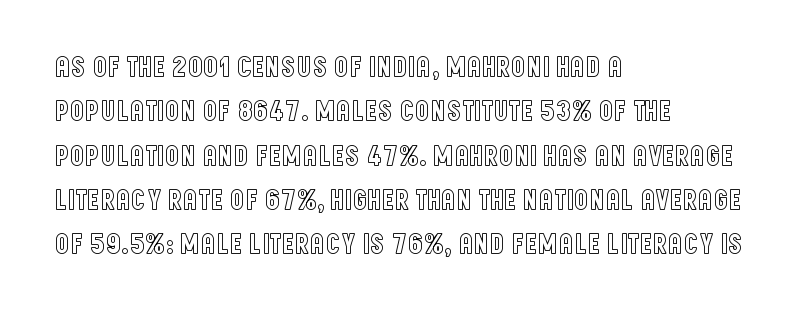
This sample uses an upright cut, with every glyph sitting square on the baseline. The face used here is proportionally spaced, like ordinary book or web type. Is there much room between lines? A standard amount, neither cramped nor airy. Honestly, there is no underline to notice here at all. Horizontal alignment here is leftward, the default for most running prose. Caption: standard tracking, unaltered.
